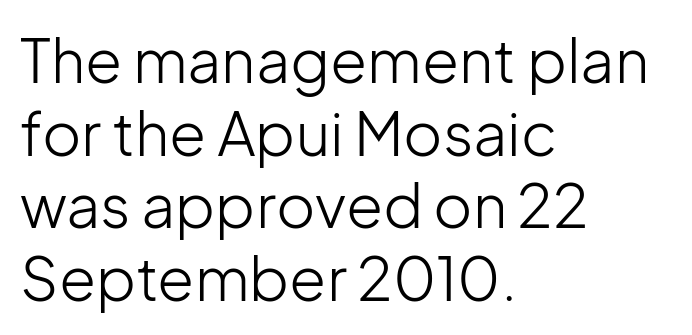
Q: Is the text bold? A: No.
Q: Is the text italic (slanted)? A: No, it is upright.
Q: Is the typeface a serif or a sans-serif typeface? A: Sans-serif.
Q: Is the text underlined? A: No.
Q: How is the paragraph aligned? A: Left-aligned.
Q: Is the spacing between letters normal or unusually wide? A: Normal.
Q: Width (condensed, normal, or wide)? A: Normal.
Q: Stroke contrast? A: Low.
Q: x-height? A: Medium.
Q: Monospaced? A: No.
